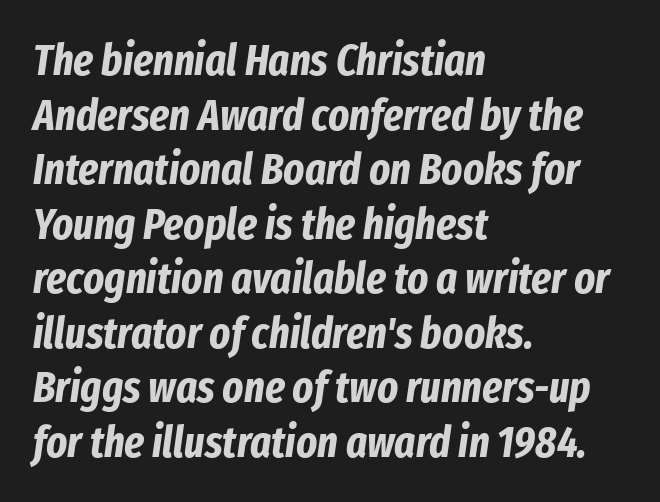
{"italic": "yes", "lean": "right", "slant_degrees": 8, "bold": "yes", "weight": "bold", "width": "condensed", "stroke_contrast": "low", "x_height": "medium", "monospaced": "no", "underline": "no", "align": "left", "line_spacing_ratio": 1.24, "letter_spacing": "normal", "letter_spacing_em": 0.0, "glyph_px": 44}
